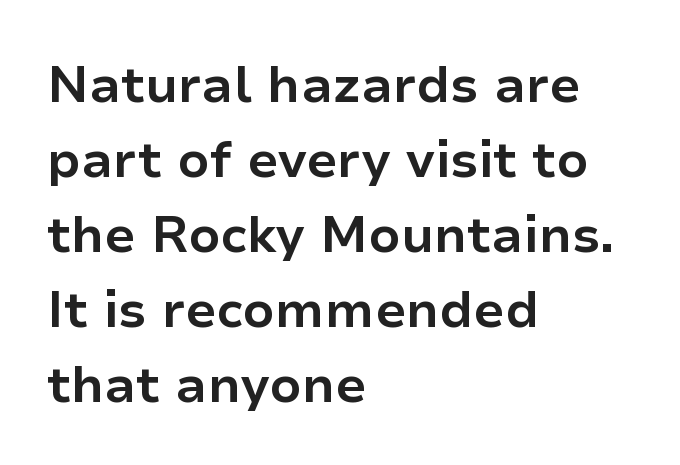
{"serif": "no", "italic": "no", "bold": "yes", "weight": "bold", "width": "normal", "stroke_contrast": "low", "x_height": "medium", "monospaced": "no", "underline": "no", "align": "left", "line_spacing": "normal", "line_spacing_ratio": 1.47, "letter_spacing": "normal", "letter_spacing_em": 0.0, "glyph_px": 51}
